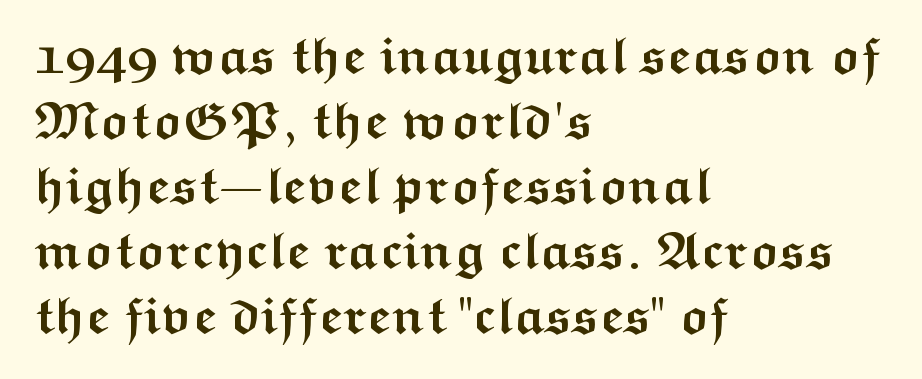
Q: Is the text bold? A: Yes.
Q: Is the text italic (slanted)? A: No, it is upright.
Q: Is the typeface a serif or a sans-serif typeface? A: Sans-serif.
Q: Is the text underlined? A: No.
Q: How is the paragraph aligned? A: Left-aligned.
Q: Is the spacing between letters normal or unusually wide? A: Normal.
Q: Is the spacing between lines tight, normal or loose? A: Normal.
Q: Width (condensed, normal, or wide)? A: Wide.
Q: Stroke contrast? A: Medium.
Q: x-height? A: Medium.
Q: Monospaced? A: No.
